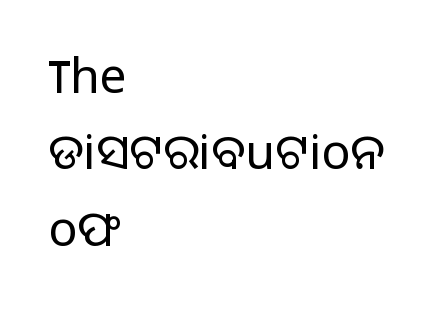
Here the designer chose a conventional face with non-uniform glyph widths. The font is comparable to plain body text, perhaps lighter. Is there any slant? The stems are plumb. What stands out about the letter spacing? Nothing — it is the standard amount.
